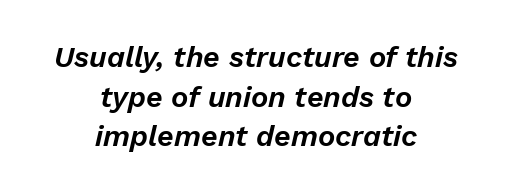
{"italic": "yes", "lean": "right", "slant_degrees": 13, "width": "normal", "stroke_contrast": "low", "x_height": "medium", "monospaced": "no", "underline": "no", "align": "center", "line_spacing": "normal", "line_spacing_ratio": 1.37, "letter_spacing": "normal", "letter_spacing_em": 0.0, "glyph_px": 29}
